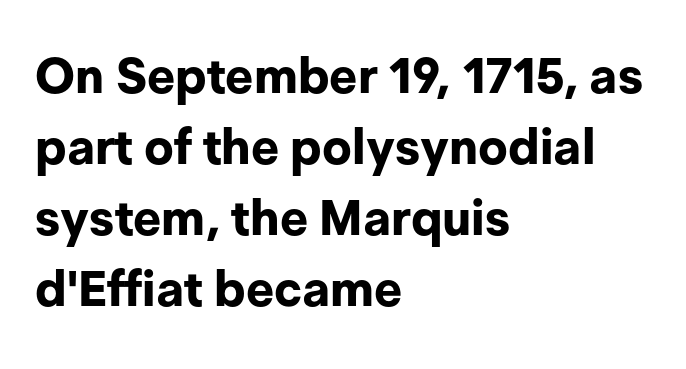
Q: Is the text bold? A: Yes.
Q: Is the text italic (slanted)? A: No, it is upright.
Q: Is the typeface a serif or a sans-serif typeface? A: Sans-serif.
Q: Is the text underlined? A: No.
Q: How is the paragraph aligned? A: Left-aligned.
Q: Is the spacing between letters normal or unusually wide? A: Normal.
Q: Is the spacing between lines tight, normal or loose? A: Normal.
Q: Width (condensed, normal, or wide)? A: Normal.
Q: Stroke contrast? A: Low.
Q: x-height? A: Medium.
Q: Monospaced? A: No.
